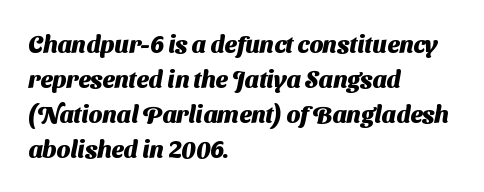
The rendering keeps characters at their native spacing. One-word summary of the alignment: left. Underlining? Definitely not there. Successive baselines arrive at the customary interval. Set as a true bold cut, around the 700 mark.
